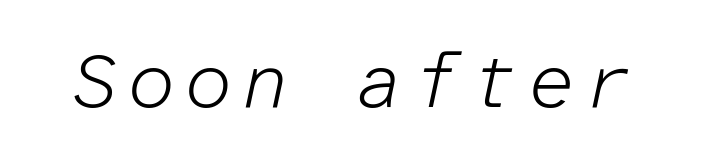
The image shows 77 px light type, italic (leaning right), monospaced; set not underlined; low stroke contrast and a medium x-height.
